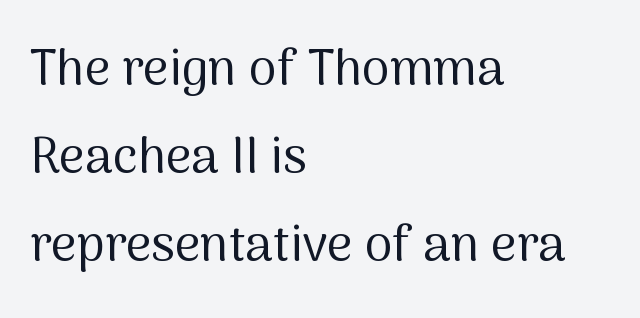
The image shows 50 px regular-weight sans-serif type, upright; set left-aligned, line spacing 1.76x, normal letter spacing, not underlined; medium stroke contrast and a medium x-height.
